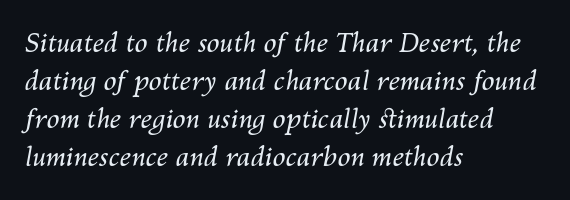
Q: Is the text bold? A: No.
Q: Is the text italic (slanted)? A: Yes, it leans right by about 10 degrees.
Q: Is the text underlined? A: No.
Q: How is the paragraph aligned? A: Left-aligned.
Q: Is the spacing between letters normal or unusually wide? A: Normal.
Q: Is the spacing between lines tight, normal or loose? A: Normal.
